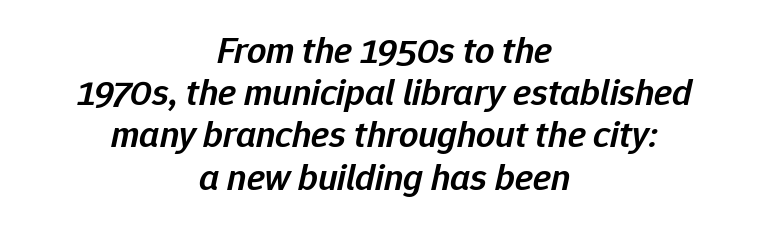
{"italic": "yes", "lean": "right", "slant_degrees": 12, "bold": "semi", "weight": "semibold", "width": "normal", "stroke_contrast": "low", "x_height": "medium", "monospaced": "no", "underline": "no", "align": "center", "line_spacing": "tight", "line_spacing_ratio": 1.11, "letter_spacing": "normal", "letter_spacing_em": 0.0, "glyph_px": 38}
